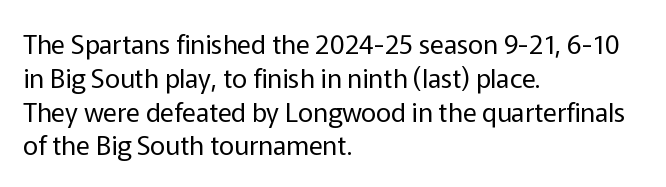
Descenders are the only things crossing below the line. Vertical strokes here are truly vertical. Compared with typical paragraphs, the rows here are spaced about the same. The setting favours the left margin, as ordinary paragraphs usually do.
